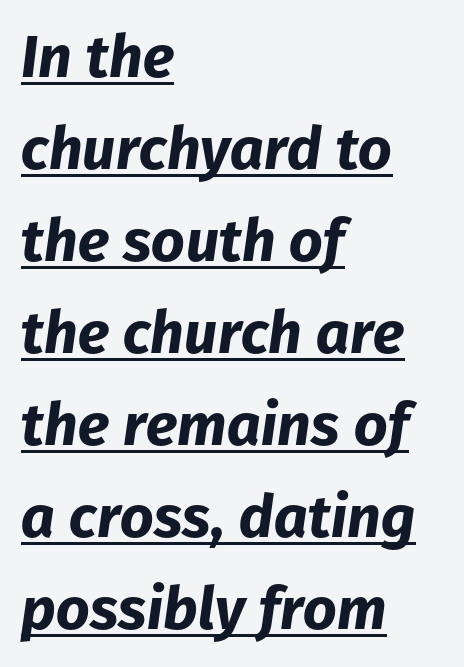
Like a heading marked for emphasis, these lines bear an underscore. Nobody touched the tracking dial on this one. These lines are rendered in a variable-pitch font. The face used here has a pronounced slope to its letters. Regular leading. Typeset ragged right — the left edge is the straight one.
